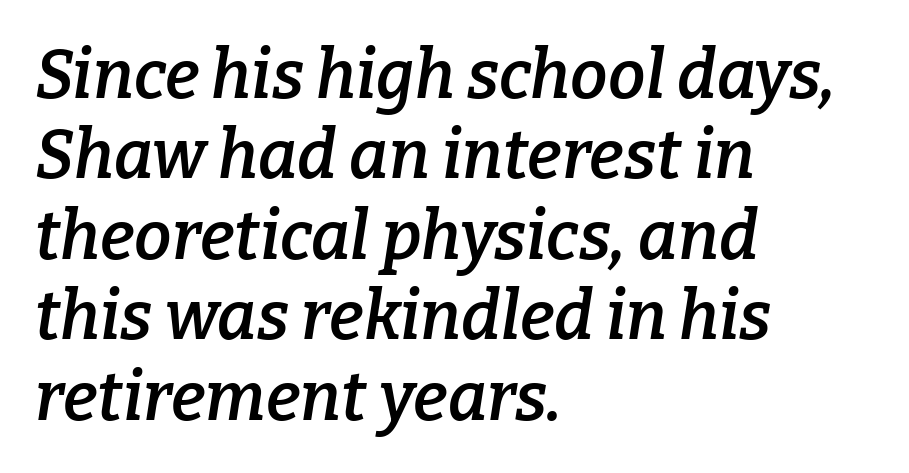
The typesetter chose a ragged-right arrangement here. When letters slant like this, we call the style italic. Examine the stroke ends and you'll spot serifs. Each row of text sits above clean, open space.
